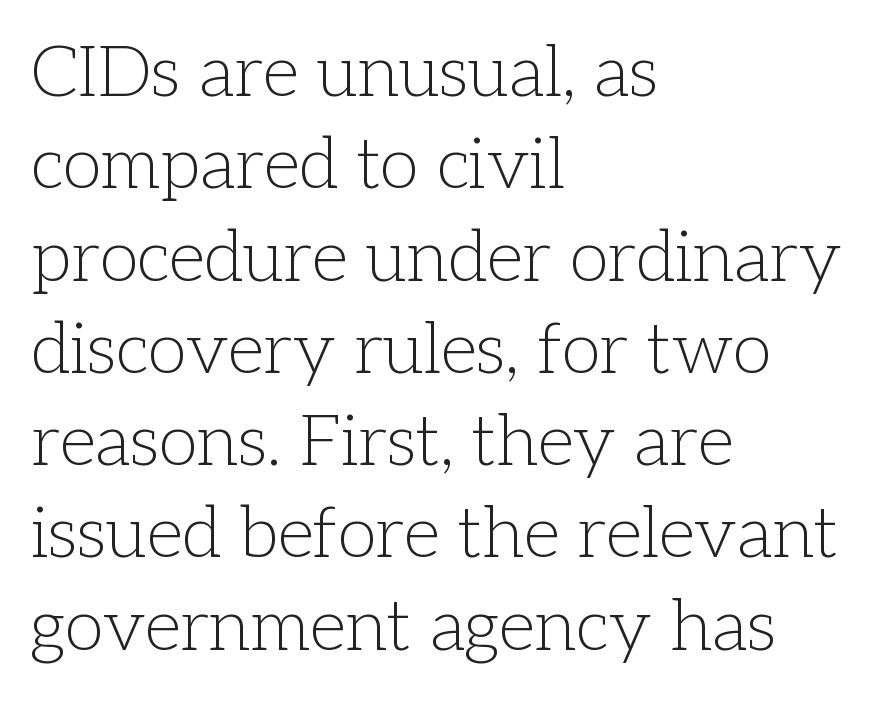
The image shows 71 px light serif type, upright; set left-aligned, normal line spacing (1.3x), normal letter spacing, not underlined; low stroke contrast and a medium x-height.
